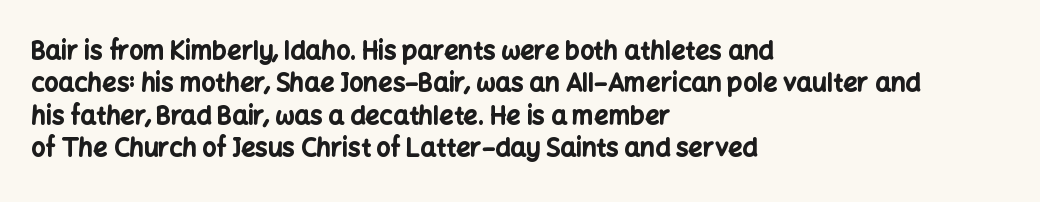
Q: Is the text bold? A: Yes.
Q: Is the text italic (slanted)? A: No, it is upright.
Q: Is the text underlined? A: No.
Q: How is the paragraph aligned? A: Left-aligned.
Q: Is the spacing between letters normal or unusually wide? A: Normal.
Q: Is the spacing between lines tight, normal or loose? A: Normal.
